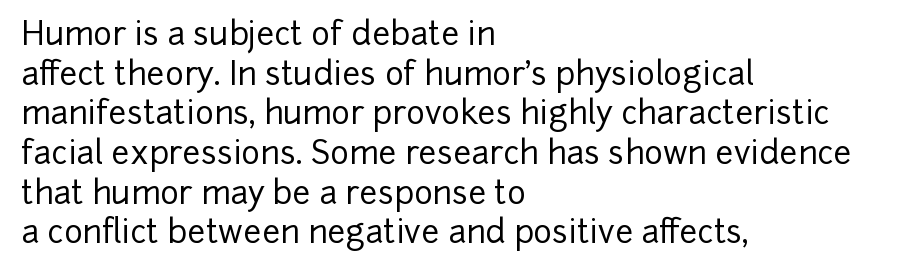
{"serif": "no", "italic": "no", "width": "normal", "stroke_contrast": "low", "x_height": "medium", "monospaced": "no", "underline": "no", "align": "left", "line_spacing_ratio": 1.24, "letter_spacing": "normal", "letter_spacing_em": 0.0, "glyph_px": 32}
